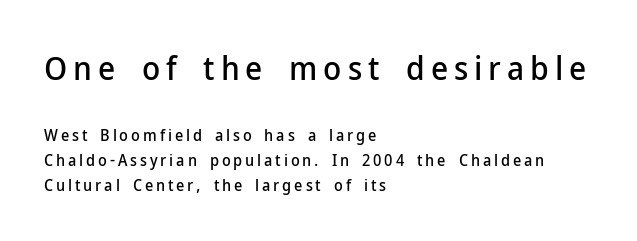
The font family rendered here belongs to the sans-serif group. Honestly, the row spacing looks completely unremarkable. Block one is the big one; block two sits smaller underneath. Casual observation: everything's shoved over to the left. Decoration check: the copy has no underline.
